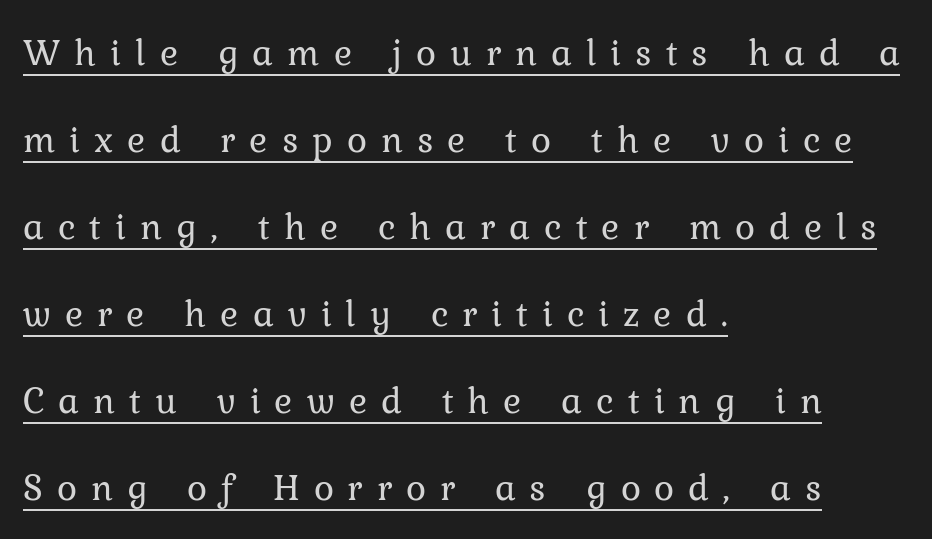
Q: Is the text bold? A: No.
Q: Is the text italic (slanted)? A: No, it is upright.
Q: Is the typeface a serif or a sans-serif typeface? A: Serif.
Q: Is the text underlined? A: Yes.
Q: How is the paragraph aligned? A: Left-aligned.
Q: Is the spacing between letters normal or unusually wide? A: Unusually wide.
Q: Is the spacing between lines tight, normal or loose? A: Loose.
Q: Width (condensed, normal, or wide)? A: Normal.
Q: Stroke contrast? A: Low.
Q: x-height? A: Medium.
Q: Monospaced? A: No.
